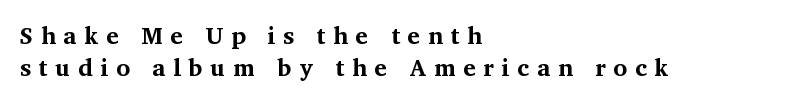
Strokes here are thick enough to call this a true bold. This sample uses an upright cut, with every glyph sitting square on the baseline. If you drew a ruler down the left edge, every line would touch it. Rule under the text: the space is simply empty. This sample uses expanded letter spacing, leaving extra air between glyphs.
